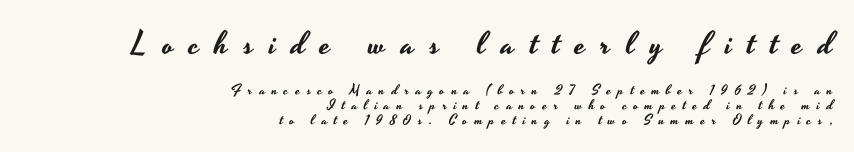
Q: Is the text italic (slanted)? A: Yes.
Q: Is the typeface a serif or a sans-serif typeface? A: Sans-serif.
Q: Is the text underlined? A: No.
Q: How is the paragraph aligned? A: Right-aligned.
Q: Is the spacing between letters normal or unusually wide? A: Unusually wide.
Q: Is the spacing between lines tight, normal or loose? A: Tight.
Q: Which block of text is set in a larger size, the first (top) or the second (bottom)? A: The first (top) one.
Q: Width (condensed, normal, or wide)? A: Wide.
Q: Stroke contrast? A: Low.
Q: x-height? A: Small.
Q: Monospaced? A: No.
